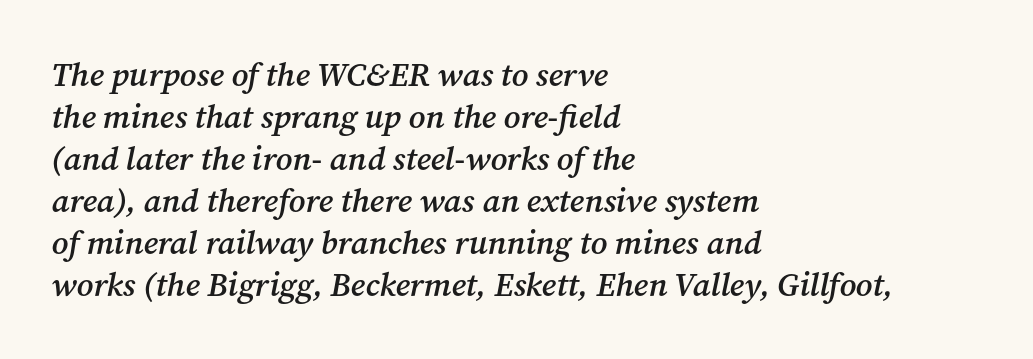
Q: Is the text bold? A: Semi-bold.
Q: Is the text italic (slanted)? A: Yes, it leans right by about 12 degrees.
Q: Is the typeface a serif or a sans-serif typeface? A: Serif.
Q: Is the text underlined? A: No.
Q: How is the paragraph aligned? A: Left-aligned.
Q: Is the spacing between letters normal or unusually wide? A: Normal.
Q: Is the spacing between lines tight, normal or loose? A: Normal.
Q: Width (condensed, normal, or wide)? A: Normal.
Q: Stroke contrast? A: Medium.
Q: x-height? A: Medium.
Q: Monospaced? A: No.
